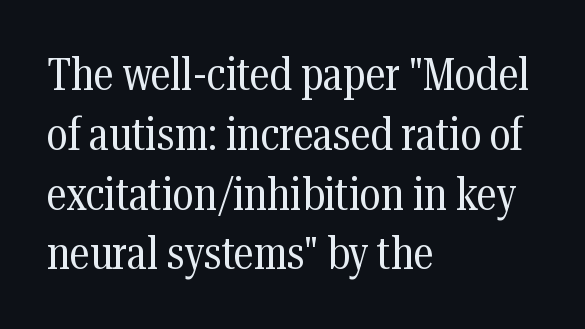
{"serif": "yes", "italic": "no", "bold": "no", "weight": "regular", "width": "condensed", "stroke_contrast": "medium", "x_height": "medium", "monospaced": "no", "underline": "no", "align": "left", "line_spacing": "normal", "line_spacing_ratio": 1.3, "letter_spacing": "normal", "letter_spacing_em": 0.0, "glyph_px": 46}
